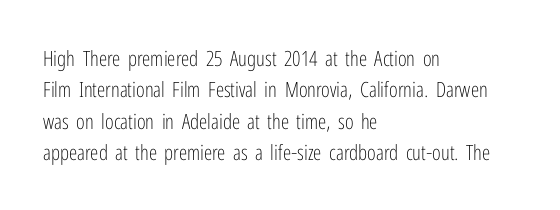
The image shows 21 px text type, upright; set left-aligned, normal line spacing (1.49x), normal letter spacing, not underlined.
